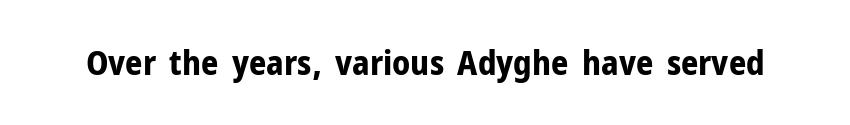
The letters advance in unequal steps, a hallmark of proportional type. The font's upright variant was chosen for this text. Every letter is thick-stroked: bold, no question. Decoration check: the copy has no underline.
